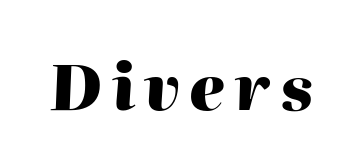
{"italic": "yes", "lean": "right", "slant_degrees": 2, "bold": "yes", "weight": "heavy", "width": "normal", "stroke_contrast": "high", "x_height": "medium", "monospaced": "no", "underline": "no", "glyph_px": 62}
